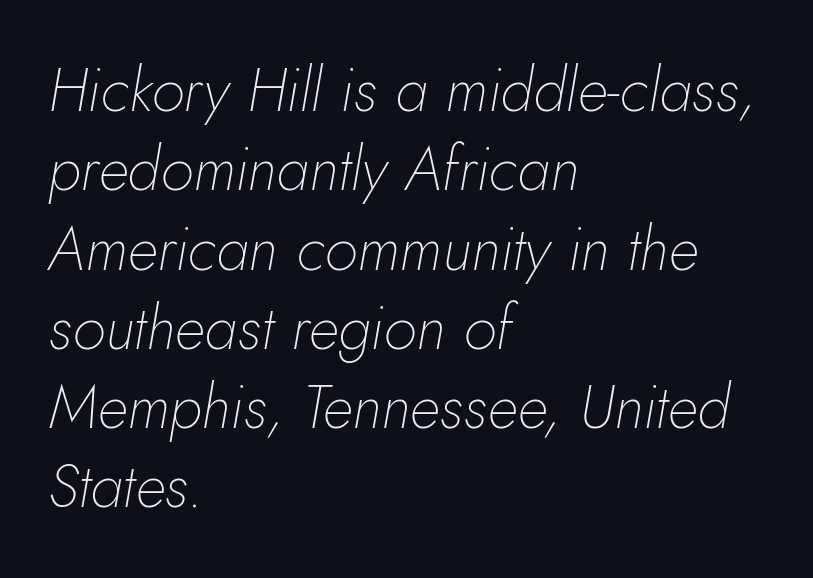
{"italic": "yes", "lean": "right", "slant_degrees": 10, "bold": "no", "weight": "thin", "width": "normal", "stroke_contrast": "low", "x_height": "small", "monospaced": "no", "underline": "no", "align": "left", "line_spacing": "normal", "line_spacing_ratio": 1.3, "letter_spacing": "normal", "letter_spacing_em": 0.0, "glyph_px": 61}
